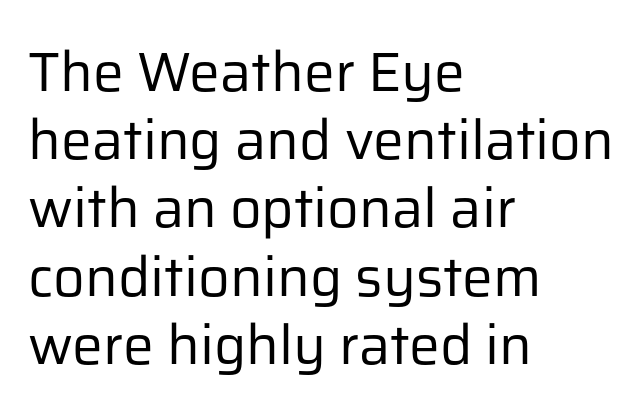
The image shows 55 px regular-weight sans-serif type, upright; set left-aligned, line spacing 1.24x, normal letter spacing, not underlined; low stroke contrast and a medium x-height.
